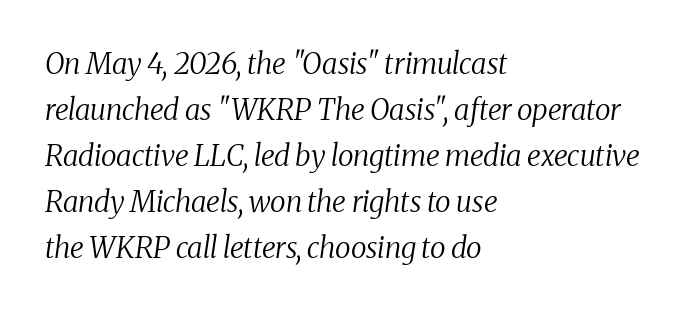
A normal amount of white space separates one row of letters from the next. The letters carry serifs — small finishing strokes at the ends of their stems. Here the glyphs are tracked normally, forming tight word shapes. Has an underline been added? It has not. This sample has the flowing, uneven cadence of proportional lettering. Characters are canted at an angle relative to the baseline's perpendicular.
